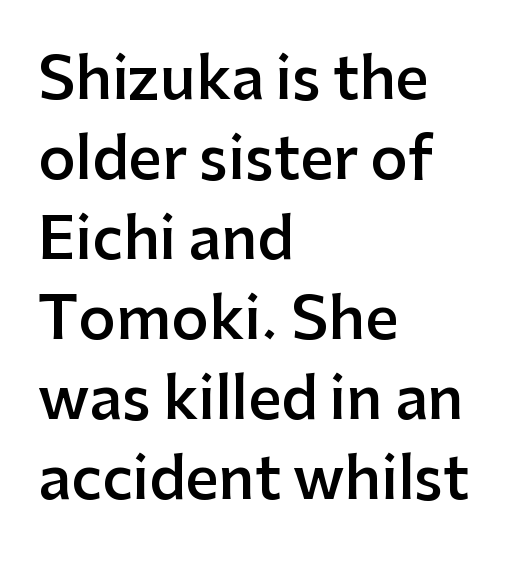
{"serif": "no", "italic": "no", "bold": "semi", "weight": "semibold", "width": "normal", "stroke_contrast": "low", "x_height": "medium", "monospaced": "no", "underline": "no", "align": "left", "line_spacing": "normal", "line_spacing_ratio": 1.38, "letter_spacing": "normal", "letter_spacing_em": 0.0, "glyph_px": 58}
